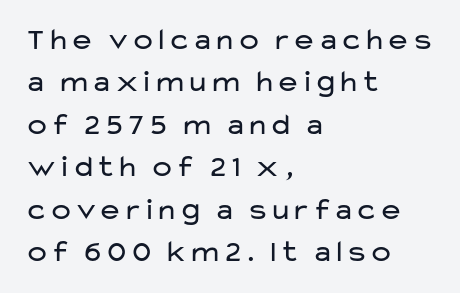
Successive baselines arrive at the customary interval. Examine the stroke ends and you'll find no serifs. A bare baseline throughout the passage. Varying glyph widths throughout — classic text-font behaviour.
